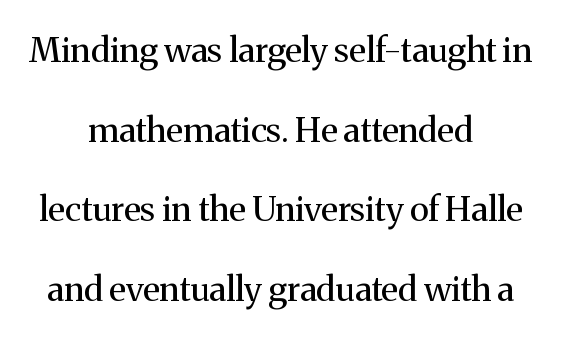
The rendering shows small feet on the letterforms — a serif design. The paragraph has two soft edges and a firm central axis. Ink coverage per letter is moderate at most. Italic? Not at all — the glyphs are vertical. Has an underline been added? It has not. The leading is generous, giving the passage an open texture.
